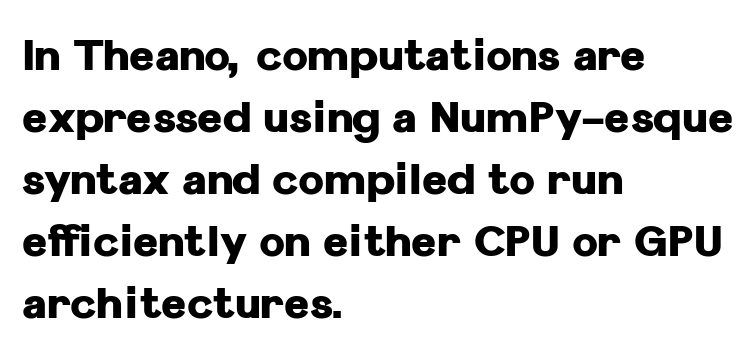
The gaps between neighbouring characters are ordinary and unremarkable. Italic: no, the glyphs are upright roman. Strong, thick strokes mark this as bold type. Normally led — the rows are evenly, conventionally spaced. The rendering uses natural spacing where letterforms have individual widths. These lines stack with their left ends in a neat column.
